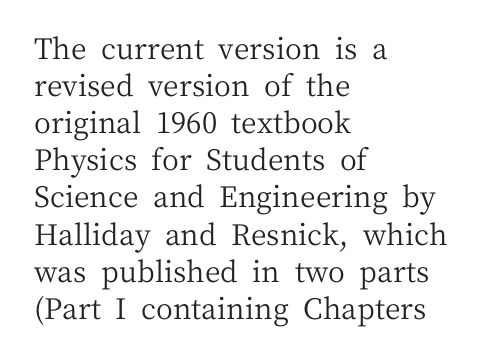
{"serif": "yes", "italic": "no", "bold": "no", "weight": "regular", "width": "normal", "stroke_contrast": "medium", "x_height": "medium", "monospaced": "no", "underline": "no", "align": "left", "line_spacing": "normal", "line_spacing_ratio": 1.28, "letter_spacing": "normal", "letter_spacing_em": 0.0, "glyph_px": 29}
